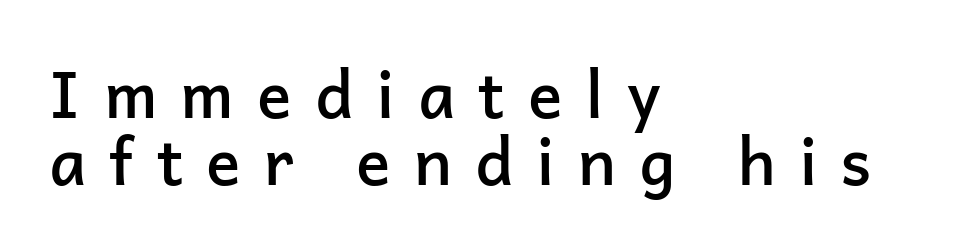
The image shows 64 px semibold sans-serif type, upright; set left-aligned, tight line spacing (1.04x), unusually wide letter spacing (+0.36 em), not underlined; low stroke contrast and a medium x-height.
